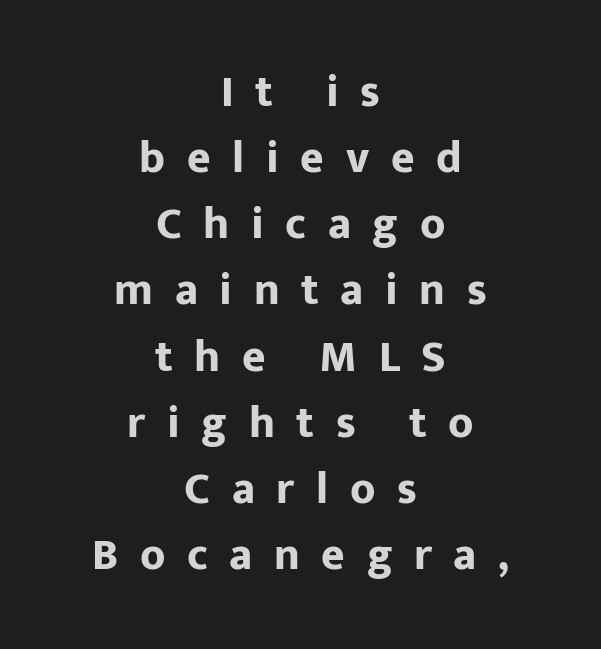
Q: Is the text bold? A: Yes.
Q: Is the text italic (slanted)? A: No, it is upright.
Q: Is the typeface a serif or a sans-serif typeface? A: Sans-serif.
Q: Is the text underlined? A: No.
Q: How is the paragraph aligned? A: Centered.
Q: Is the spacing between letters normal or unusually wide? A: Unusually wide.
Q: Is the spacing between lines tight, normal or loose? A: Normal.
Q: Width (condensed, normal, or wide)? A: Normal.
Q: Stroke contrast? A: Low.
Q: x-height? A: Medium.
Q: Monospaced? A: No.
